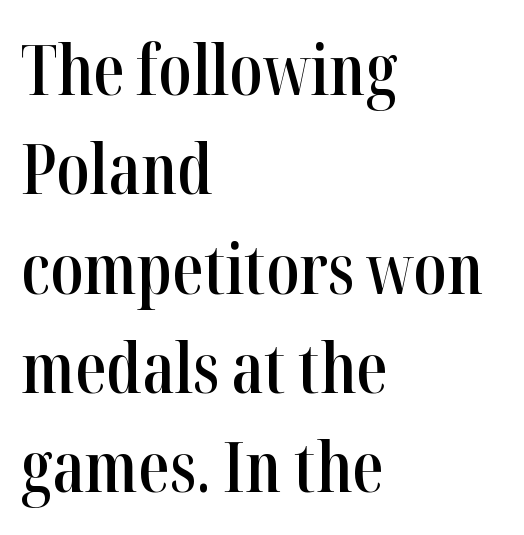
Q: Is the text bold? A: Semi-bold.
Q: Is the text italic (slanted)? A: No, it is upright.
Q: Is the typeface a serif or a sans-serif typeface? A: Serif.
Q: Is the text underlined? A: No.
Q: How is the paragraph aligned? A: Left-aligned.
Q: Is the spacing between letters normal or unusually wide? A: Normal.
Q: Is the spacing between lines tight, normal or loose? A: Normal.
Q: Width (condensed, normal, or wide)? A: Condensed.
Q: Stroke contrast? A: High.
Q: x-height? A: Medium.
Q: Monospaced? A: No.
